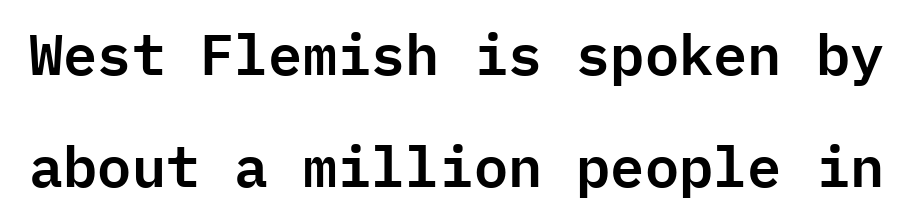
The image shows 57 px sans-serif type, upright, monospaced; set loose line spacing (1.97x), normal letter spacing, not underlined; low stroke contrast and a medium x-height.
